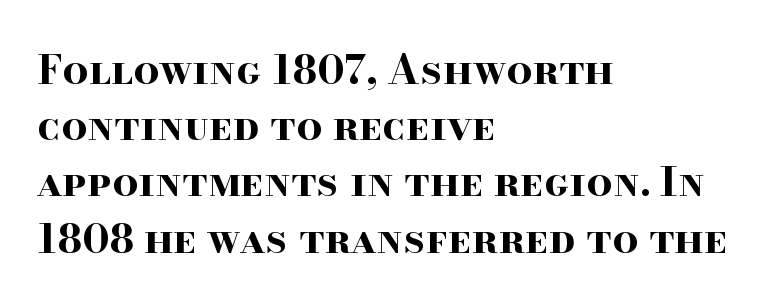
Q: Is the text bold? A: Yes.
Q: Is the text italic (slanted)? A: No, it is upright.
Q: Is the typeface a serif or a sans-serif typeface? A: Serif.
Q: Is the text underlined? A: No.
Q: How is the paragraph aligned? A: Left-aligned.
Q: Is the spacing between letters normal or unusually wide? A: Normal.
Q: Is the spacing between lines tight, normal or loose? A: Normal.
Q: Width (condensed, normal, or wide)? A: Wide.
Q: Stroke contrast? A: High.
Q: x-height? A: Small.
Q: Monospaced? A: No.
